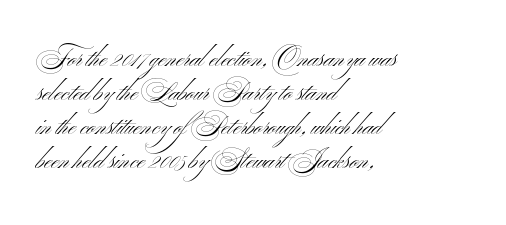
{"bold": "no", "underline": "no", "align": "left", "line_spacing": "normal", "line_spacing_ratio": 1.36, "letter_spacing": "normal", "letter_spacing_em": 0.0, "glyph_px": 25}
